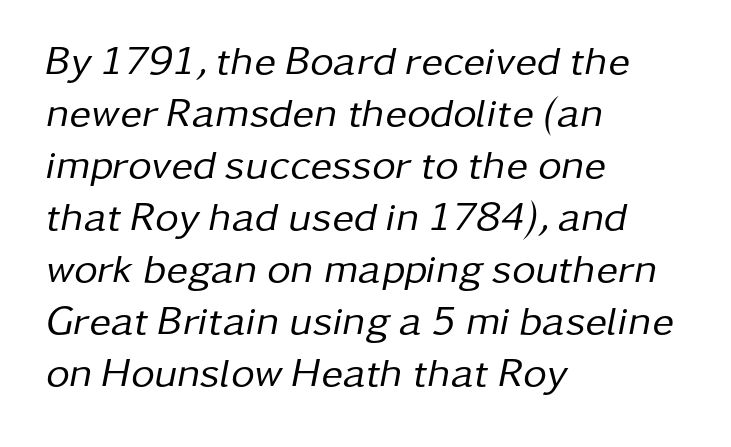
Q: Is the text bold? A: No.
Q: Is the text italic (slanted)? A: Yes, it leans right by about 11 degrees.
Q: Is the text underlined? A: No.
Q: How is the paragraph aligned? A: Left-aligned.
Q: Is the spacing between letters normal or unusually wide? A: Normal.
Q: Is the spacing between lines tight, normal or loose? A: Normal.
Q: Width (condensed, normal, or wide)? A: Normal.
Q: Stroke contrast? A: Low.
Q: x-height? A: Medium.
Q: Monospaced? A: No.
